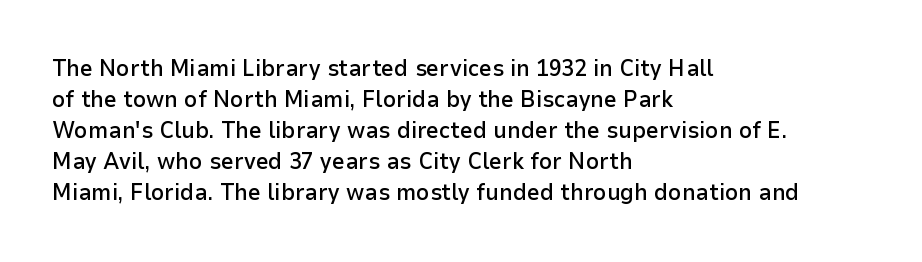
The image shows 23 px text type, upright; set left-aligned, normal line spacing (1.35x), normal letter spacing, not underlined.
